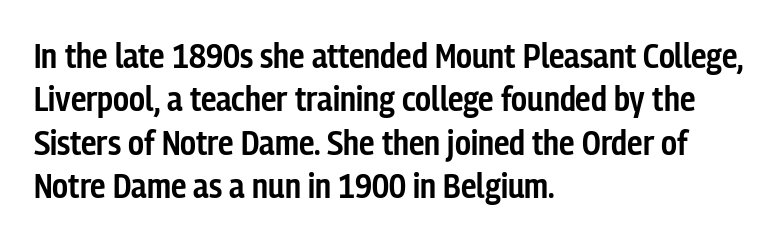
Q: Is the text bold? A: Semi-bold.
Q: Is the text italic (slanted)? A: No, it is upright.
Q: Is the typeface a serif or a sans-serif typeface? A: Sans-serif.
Q: Is the text underlined? A: No.
Q: How is the paragraph aligned? A: Left-aligned.
Q: Is the spacing between letters normal or unusually wide? A: Normal.
Q: Width (condensed, normal, or wide)? A: Condensed.
Q: Stroke contrast? A: Low.
Q: x-height? A: Medium.
Q: Monospaced? A: No.
